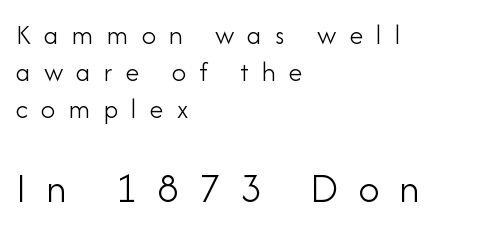
{"serif": "no", "italic": "no", "bold": "no", "weight": "light", "width": "normal", "stroke_contrast": "low", "x_height": "small", "monospaced": "no", "underline": "no", "align": "left", "line_spacing": "normal", "line_spacing_ratio": 1.32, "letter_spacing": "wide", "letter_spacing_em": 0.47, "larger_block": "second", "size_ratio": 1.5, "glyph_px": 42}
